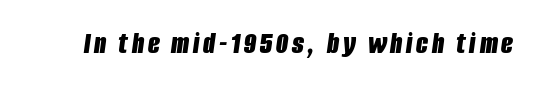
{"italic": "yes", "lean": "right", "slant_degrees": 8, "bold": "yes", "weight": "bold", "width": "condensed", "stroke_contrast": "low", "x_height": "large", "monospaced": "no", "underline": "no", "glyph_px": 31}
